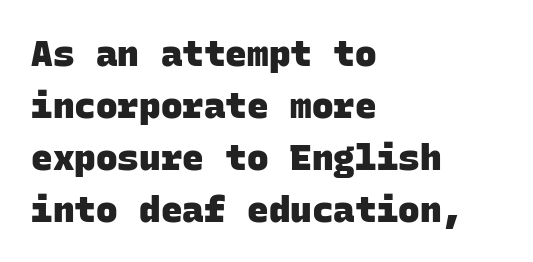
{"serif": "no", "bold": "yes", "weight": "heavy", "width": "normal", "stroke_contrast": "low", "x_height": "large", "monospaced": "yes", "underline": "no", "align": "left", "line_spacing": "normal", "line_spacing_ratio": 1.44, "letter_spacing": "normal", "letter_spacing_em": 0.0, "glyph_px": 36}
